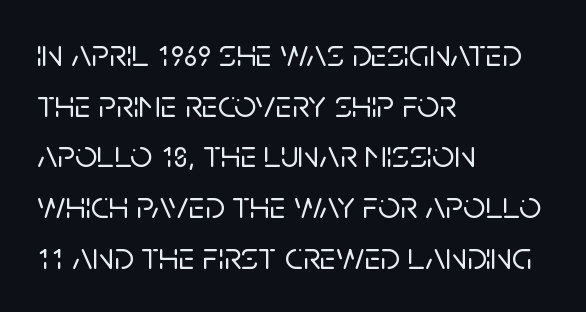
Is the block centered? No — it sits flush against the left margin. Stroke terminals: plain, sans-serif. Note the varied advance widths — an 'i' is clearly narrower than an 'm'. Glyph-to-glyph distance matches everyday printed text. Vertically, the passage feels balanced, rows spaced as you'd expect.
